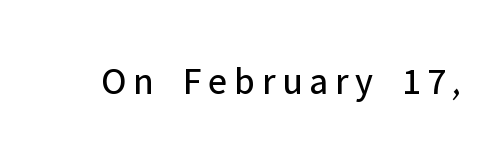
Q: Is the text bold? A: No.
Q: Is the text italic (slanted)? A: No, it is upright.
Q: Is the typeface a serif or a sans-serif typeface? A: Sans-serif.
Q: Is the text underlined? A: No.
Q: Width (condensed, normal, or wide)? A: Normal.
Q: Stroke contrast? A: Low.
Q: x-height? A: Medium.
Q: Monospaced? A: No.
